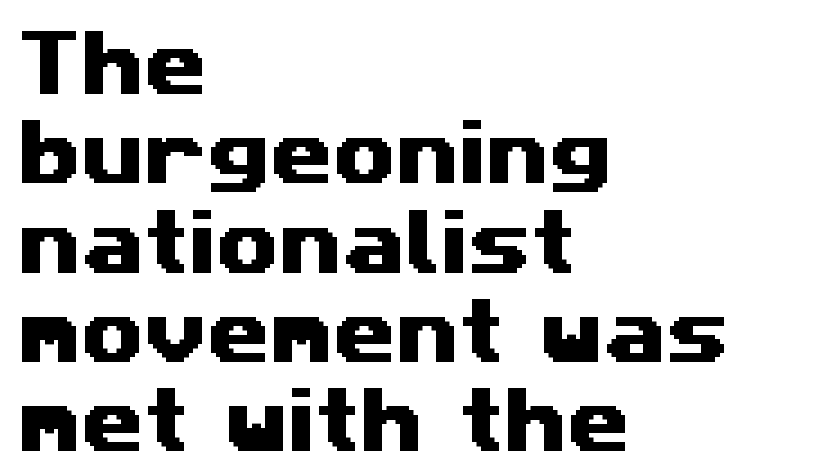
Q: Is the typeface a serif or a sans-serif typeface? A: Sans-serif.
Q: Is the text underlined? A: No.
Q: How is the paragraph aligned? A: Left-aligned.
Q: Is the spacing between letters normal or unusually wide? A: Normal.
Q: Width (condensed, normal, or wide)? A: Wide.
Q: Stroke contrast? A: Medium.
Q: x-height? A: Medium.
Q: Monospaced? A: No.
